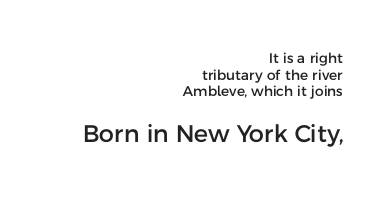
Q: Is the text italic (slanted)? A: No, it is upright.
Q: Is the text underlined? A: No.
Q: How is the paragraph aligned? A: Right-aligned.
Q: Is the spacing between letters normal or unusually wide? A: Normal.
Q: Which block of text is set in a larger size, the first (top) or the second (bottom)? A: The second (bottom) one.
